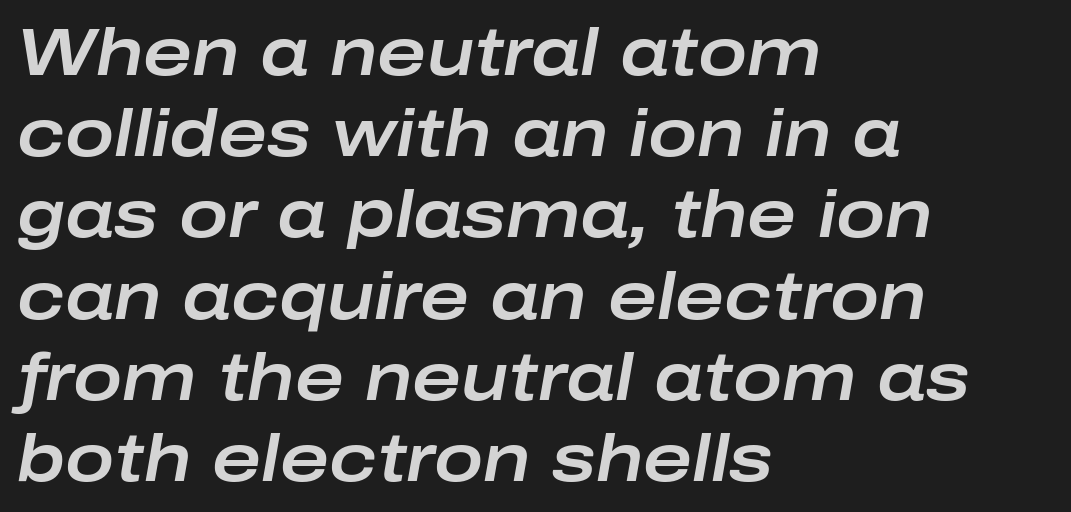
{"italic": "yes", "lean": "right", "slant_degrees": 10, "width": "wide", "stroke_contrast": "low", "x_height": "medium", "monospaced": "no", "underline": "no", "align": "left", "line_spacing_ratio": 1.23, "letter_spacing": "normal", "letter_spacing_em": 0.0, "glyph_px": 66}
